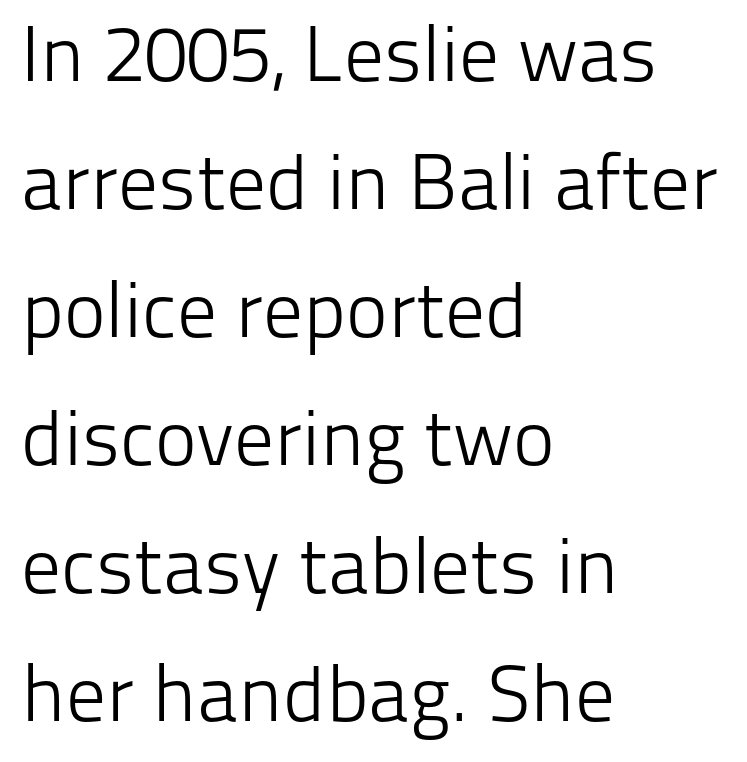
The image shows 79 px light sans-serif type, upright; set left-aligned, normal line spacing (1.62x), normal letter spacing, not underlined; low stroke contrast and a medium x-height.
